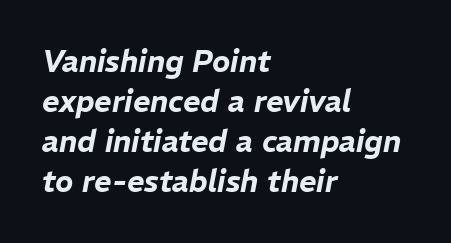
The image shows 30 px text type, italic (leaning right); set left-aligned, normal line spacing (1.33x), normal letter spacing, not underlined; low stroke contrast and a medium x-height.
